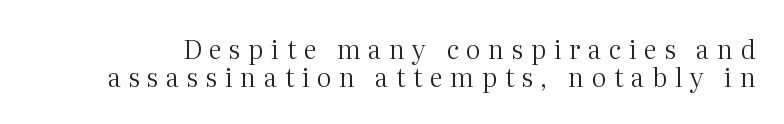
These lines have a slow, spaced-out rhythm from letter to letter. The cut favours lightness, reaching ordinary text weight at its darkest. Every stem runs plumb, perpendicular to the baseline. The lines are packed closely together with very little leading. Descenders are the only things crossing below the line.
